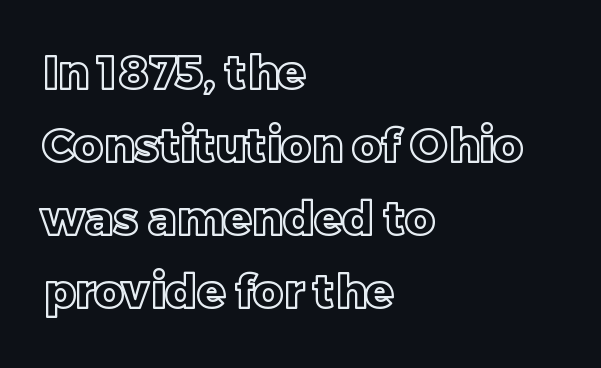
Q: Is the text italic (slanted)? A: No, it is upright.
Q: Is the text underlined? A: No.
Q: How is the paragraph aligned? A: Left-aligned.
Q: Is the spacing between letters normal or unusually wide? A: Normal.
Q: Is the spacing between lines tight, normal or loose? A: Normal.
Q: Width (condensed, normal, or wide)? A: Normal.
Q: x-height? A: Large.
Q: Monospaced? A: No.
